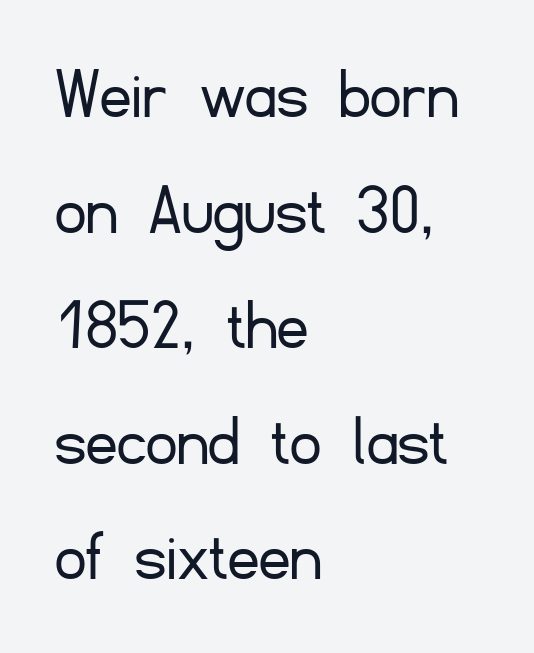
The image shows 76 px light sans-serif type, upright; set left-aligned, normal line spacing (1.52x), normal letter spacing, not underlined; low stroke contrast and a small x-height.
